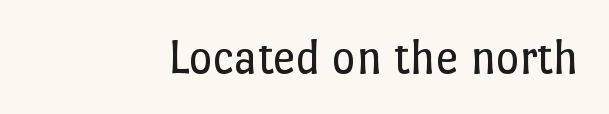
The typography opts for an upright posture over an oblique one. Each stroke keeps to a modest, everyday thickness or less. This sample uses plain, unmodified letter spacing. Letters rest on an invisible, unmarked baseline.
